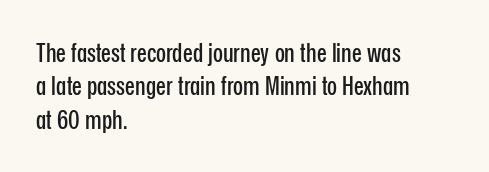
The image shows 26 px text type, upright; set left-aligned, normal line spacing (1.28x), normal letter spacing, not underlined.
